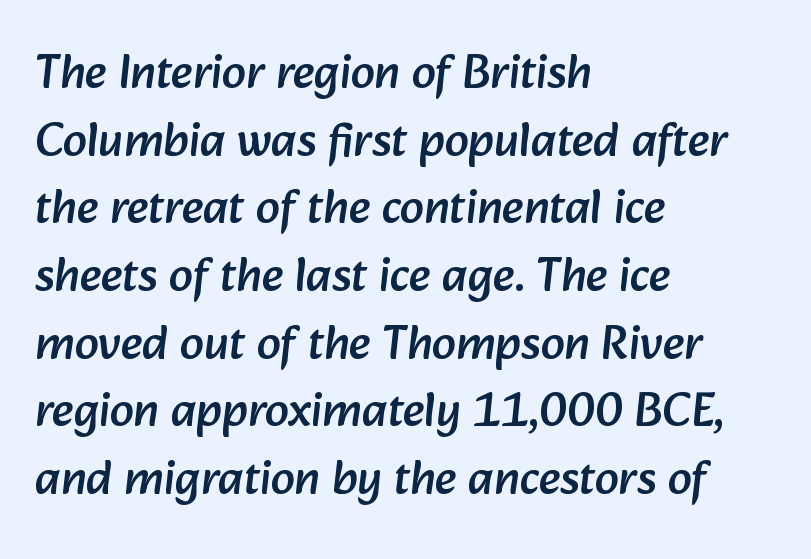
{"serif": "no", "width": "normal", "stroke_contrast": "low", "x_height": "medium", "monospaced": "no", "underline": "no", "align": "left", "line_spacing": "normal", "line_spacing_ratio": 1.41, "letter_spacing": "normal", "letter_spacing_em": 0.0, "glyph_px": 48}
